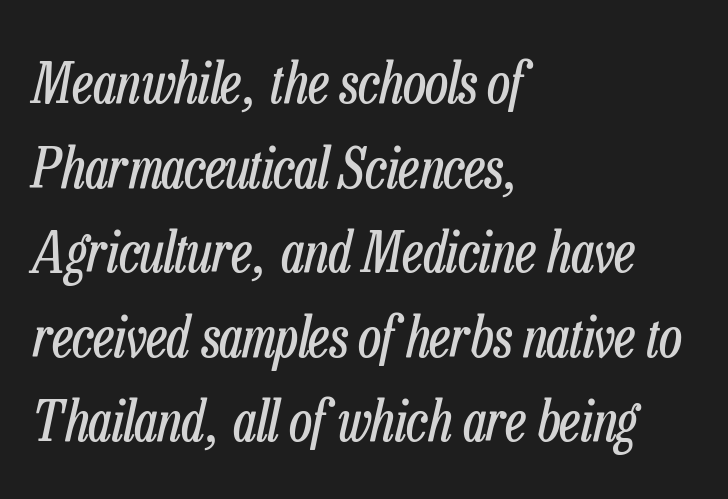
Q: Is the text bold? A: No.
Q: Is the text italic (slanted)? A: Yes, it leans right by about 13 degrees.
Q: Is the text underlined? A: No.
Q: How is the paragraph aligned? A: Left-aligned.
Q: Is the spacing between letters normal or unusually wide? A: Normal.
Q: Is the spacing between lines tight, normal or loose? A: Normal.
Q: Width (condensed, normal, or wide)? A: Condensed.
Q: Stroke contrast? A: Low.
Q: x-height? A: Medium.
Q: Monospaced? A: No.
